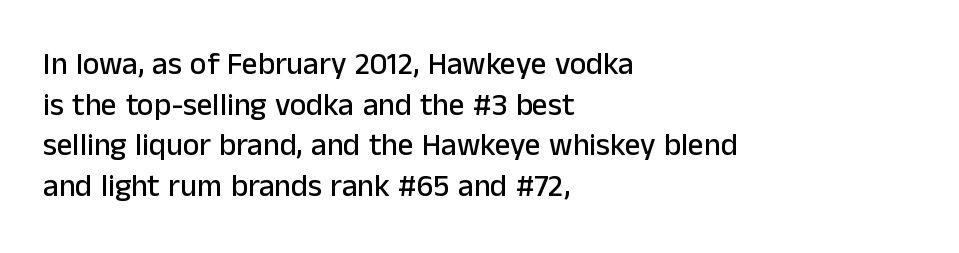
Q: Is the text italic (slanted)? A: No, it is upright.
Q: Is the typeface a serif or a sans-serif typeface? A: Sans-serif.
Q: Is the text underlined? A: No.
Q: How is the paragraph aligned? A: Left-aligned.
Q: Is the spacing between letters normal or unusually wide? A: Normal.
Q: Is the spacing between lines tight, normal or loose? A: Normal.
Q: Width (condensed, normal, or wide)? A: Normal.
Q: Stroke contrast? A: Low.
Q: x-height? A: Medium.
Q: Monospaced? A: No.
